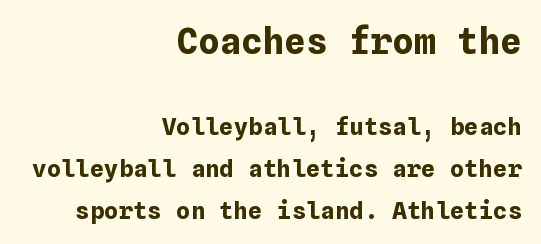
The image shows 36 px bold type, upright; set right-aligned, line spacing 1.75x, normal letter spacing, not underlined; the first (top) block is 1.5x larger; low stroke contrast and a medium x-height.
